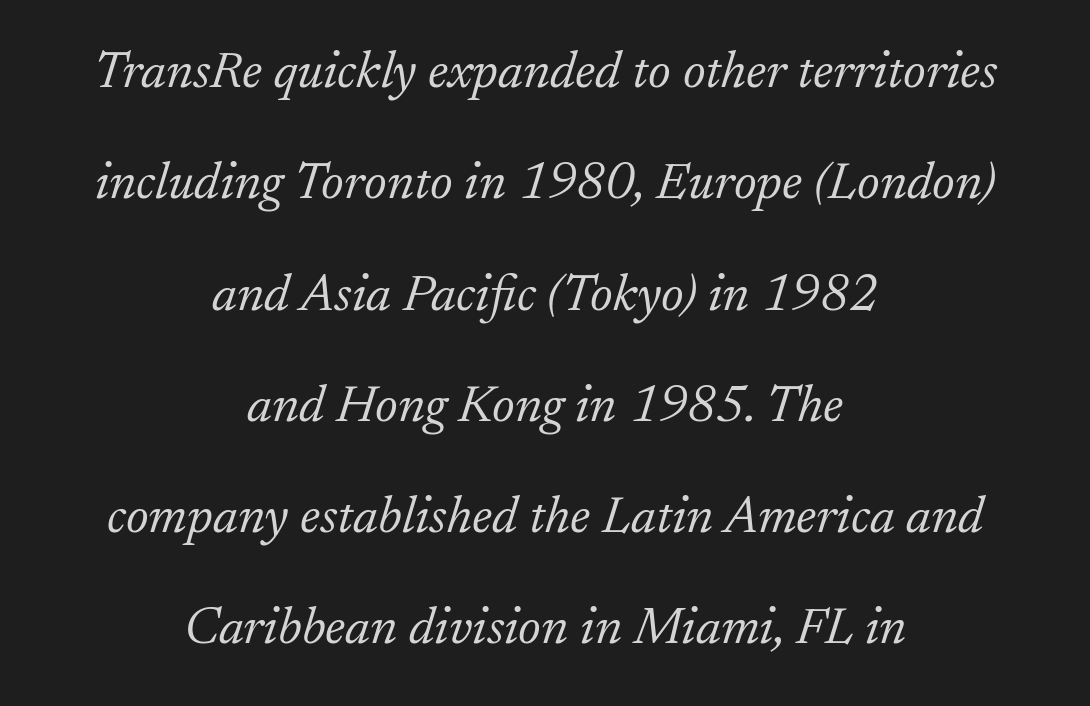
Q: Is the text bold? A: No.
Q: Is the text italic (slanted)? A: Yes, it leans right by about 17 degrees.
Q: Is the typeface a serif or a sans-serif typeface? A: Serif.
Q: Is the text underlined? A: No.
Q: How is the paragraph aligned? A: Centered.
Q: Is the spacing between letters normal or unusually wide? A: Normal.
Q: Is the spacing between lines tight, normal or loose? A: Loose.
Q: Width (condensed, normal, or wide)? A: Normal.
Q: Stroke contrast? A: Low.
Q: x-height? A: Small.
Q: Monospaced? A: No.
